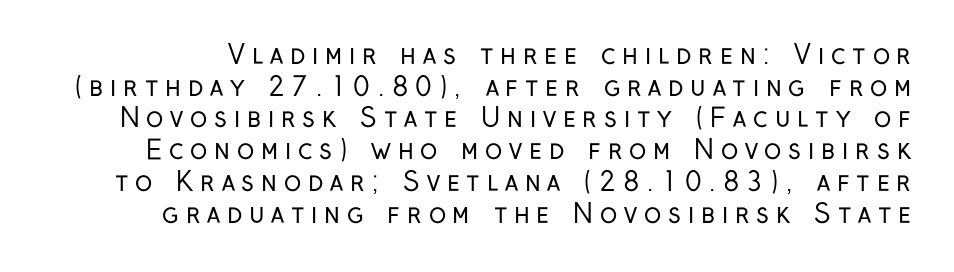
The image shows 26 px text type, upright; set line spacing 1.22x, unusually wide letter spacing (+0.26 em), not underlined.
